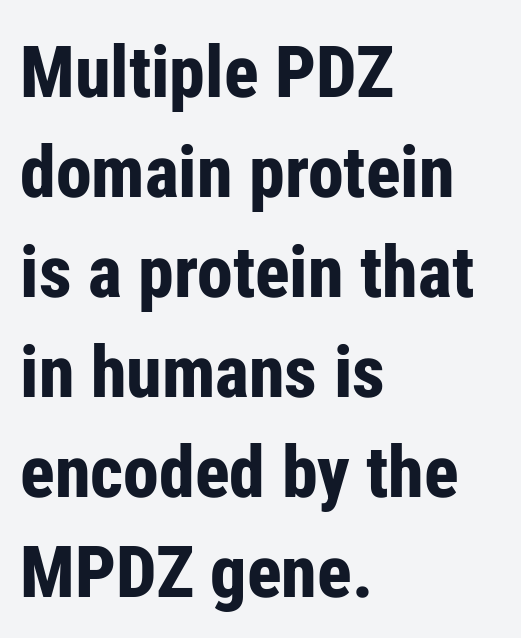
The image shows 72 px bold, condensed sans-serif type, upright; set left-aligned, normal line spacing (1.39x), normal letter spacing, not underlined; low stroke contrast and a medium x-height.
